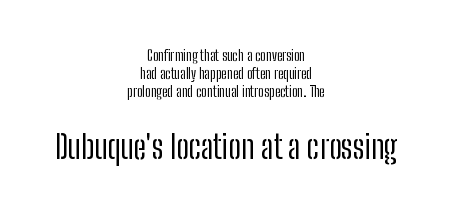
Do the characters align in a grid? No, the font is proportional. Block two is the big one; block one sits smaller above it. The letterforms sit shoulder to shoulder at normal distance. Letterform terminals end flat and unadorned throughout the passage.
